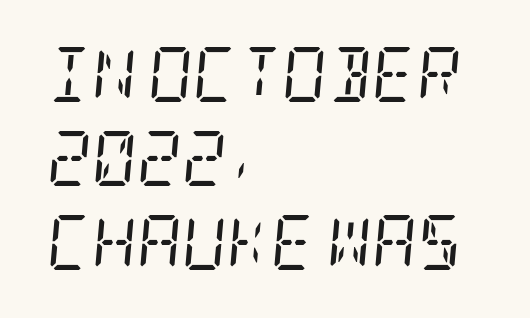
Honestly, there is no underline to notice here at all. Old-style or modern, the face here clearly has serifs. The passage is arranged the way most books set body copy — flush left. The tracking reads as untouched default to a designer's eye.
